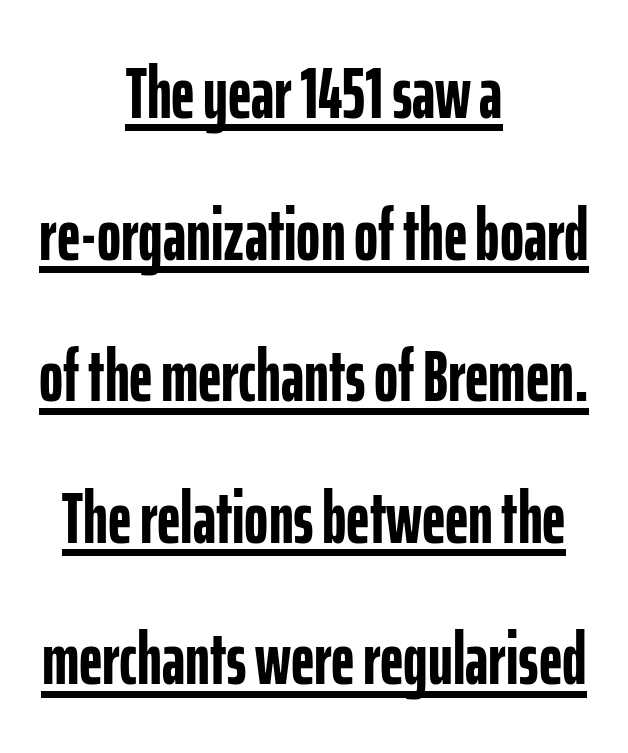
In terms of letterform style, serifs are entirely absent. Decoration check: the copy is underlined. These lines keep a tight, regular rhythm from letter to letter. Airy leading. Line starts and ends both wander, symmetrically.
